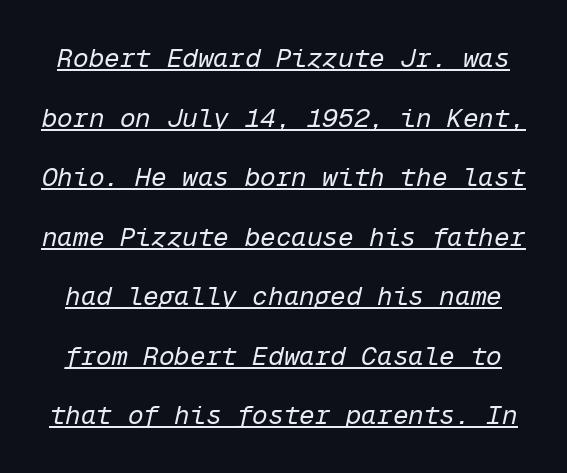
{"italic": "yes", "lean": "right", "slant_degrees": 12, "bold": "no", "underline": "yes", "line_spacing": "loose", "line_spacing_ratio": 2.29, "letter_spacing": "normal", "letter_spacing_em": 0.0, "glyph_px": 26}
